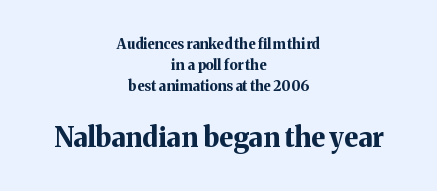
The image shows 27 px bold type, upright; set centered, normal line spacing (1.51x), normal letter spacing, not underlined; the second (bottom) block is 1.93x larger.
